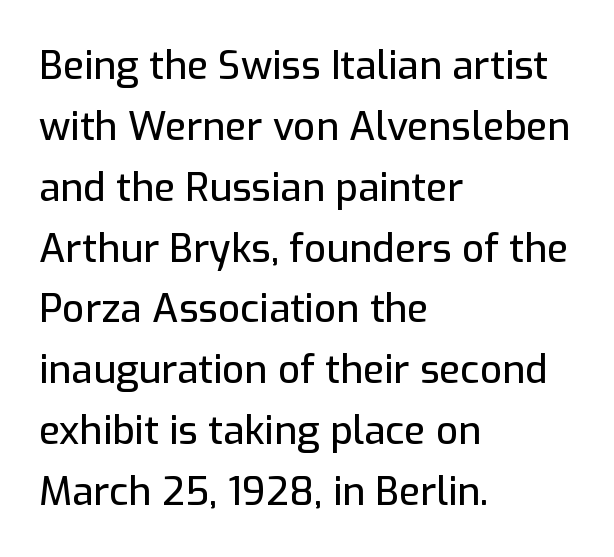
Q: Is the text italic (slanted)? A: No, it is upright.
Q: Is the typeface a serif or a sans-serif typeface? A: Sans-serif.
Q: Is the text underlined? A: No.
Q: How is the paragraph aligned? A: Left-aligned.
Q: Is the spacing between letters normal or unusually wide? A: Normal.
Q: Is the spacing between lines tight, normal or loose? A: Normal.
Q: Width (condensed, normal, or wide)? A: Normal.
Q: Stroke contrast? A: Low.
Q: x-height? A: Medium.
Q: Monospaced? A: No.
